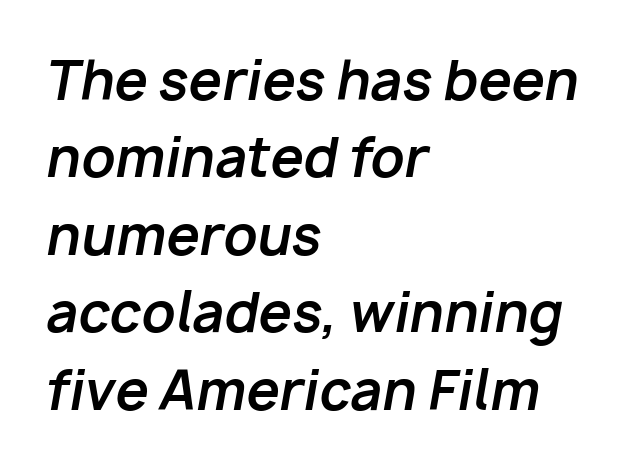
Q: Is the text bold? A: Yes.
Q: Is the text italic (slanted)? A: Yes, it leans right by about 10 degrees.
Q: Is the text underlined? A: No.
Q: How is the paragraph aligned? A: Left-aligned.
Q: Is the spacing between letters normal or unusually wide? A: Normal.
Q: Is the spacing between lines tight, normal or loose? A: Normal.
Q: Width (condensed, normal, or wide)? A: Normal.
Q: Stroke contrast? A: Low.
Q: x-height? A: Medium.
Q: Monospaced? A: No.
